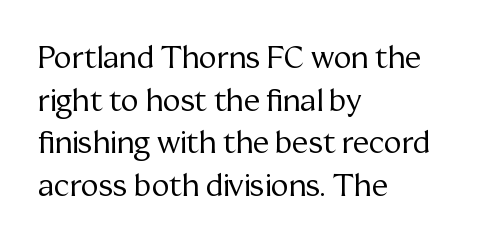
The image shows 30 px regular-weight serif type, upright; set left-aligned, normal line spacing (1.42x), normal letter spacing, not underlined; medium stroke contrast and a medium x-height.
